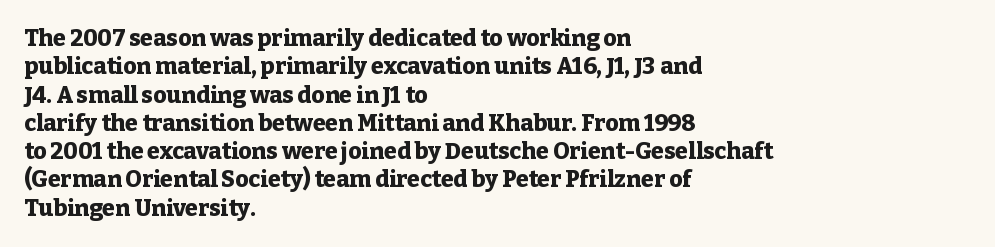
Plain, unruled lines of type. Heft: maximum for text — a bold. The tracking reads as untouched default to a designer's eye. Nope, not italic — everything's standing straight.
